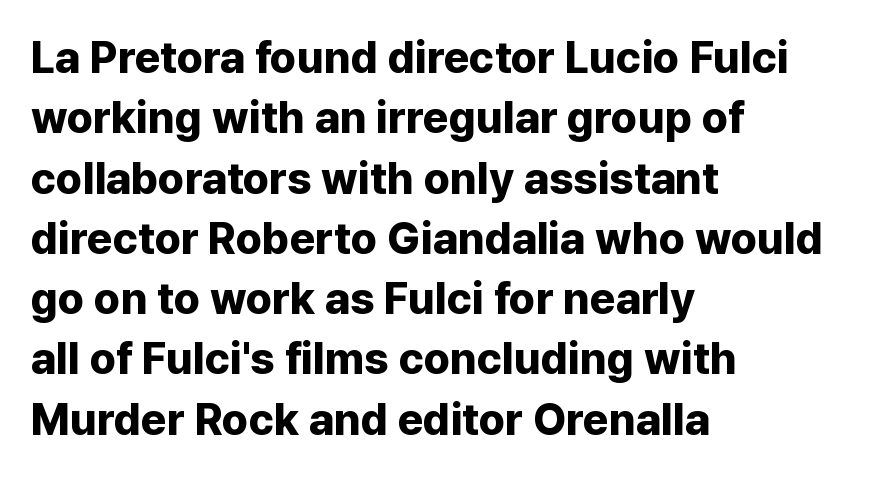
Q: Is the text bold? A: Yes.
Q: Is the text italic (slanted)? A: No, it is upright.
Q: Is the typeface a serif or a sans-serif typeface? A: Sans-serif.
Q: Is the text underlined? A: No.
Q: How is the paragraph aligned? A: Left-aligned.
Q: Is the spacing between letters normal or unusually wide? A: Normal.
Q: Is the spacing between lines tight, normal or loose? A: Normal.
Q: Width (condensed, normal, or wide)? A: Normal.
Q: Stroke contrast? A: Low.
Q: x-height? A: Medium.
Q: Monospaced? A: No.
